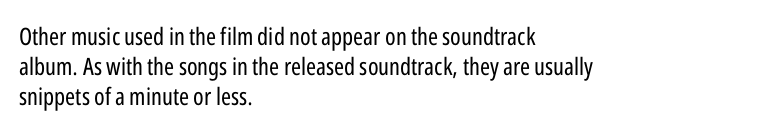
The image shows 24 px text type, upright; set left-aligned, normal line spacing (1.25x), normal letter spacing, not underlined.
